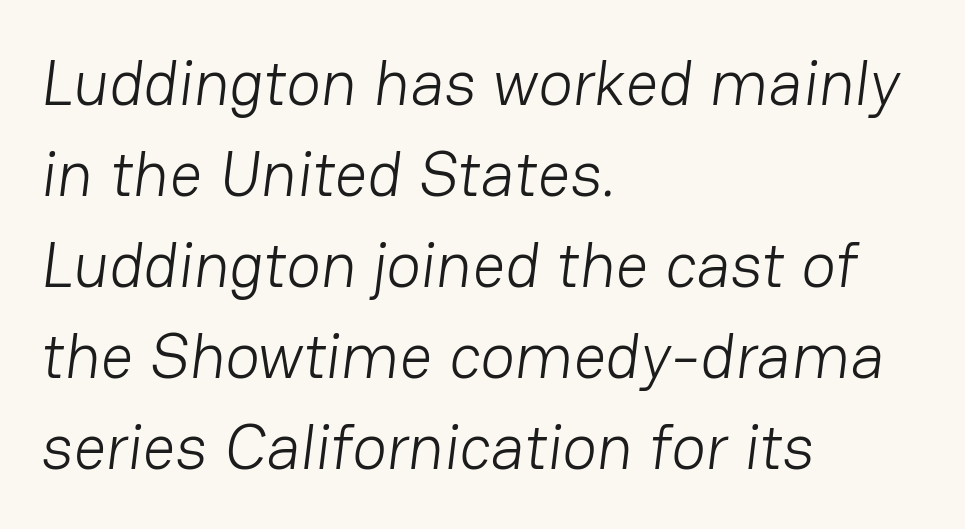
The strokes carry an ordinary text weight at most. Tracking here is standard; glyphs follow each other at the usual distance. I'd call this a sans setting — the letters go barefoot. Varying glyph widths throughout — classic text-font behaviour.
